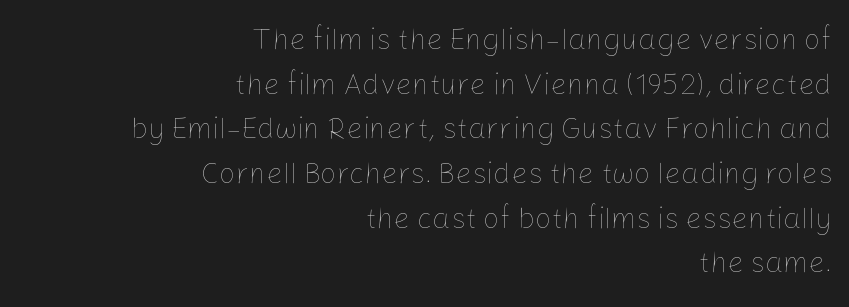
The image shows 29 px thin type, upright; set right-aligned, normal line spacing (1.54x), normal letter spacing, not underlined; low stroke contrast and a medium x-height.
